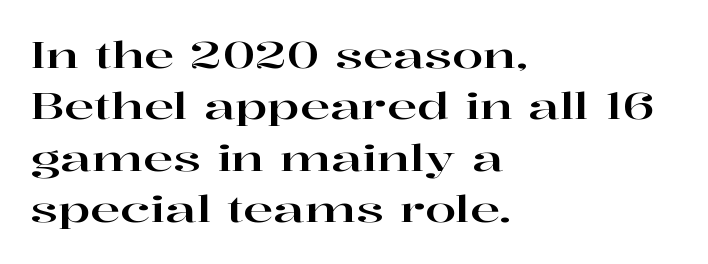
{"serif": "yes", "italic": "no", "width": "wide", "stroke_contrast": "high", "x_height": "medium", "monospaced": "no", "underline": "no", "align": "left", "line_spacing": "normal", "line_spacing_ratio": 1.43, "letter_spacing": "normal", "letter_spacing_em": 0.0, "glyph_px": 36}
